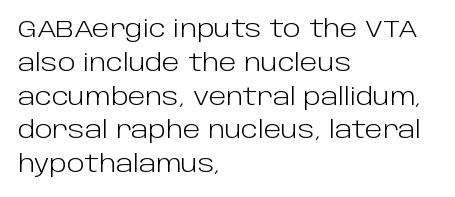
Just letters on the line, the space beneath them empty. Evenly set lines give the paragraph a standard silhouette. Heft: none added — not bold. Notice how the passage keeps a crisp vertical edge on the left only. No extra tracking has been applied to these lines. A roman cut, with each character standing at attention.
